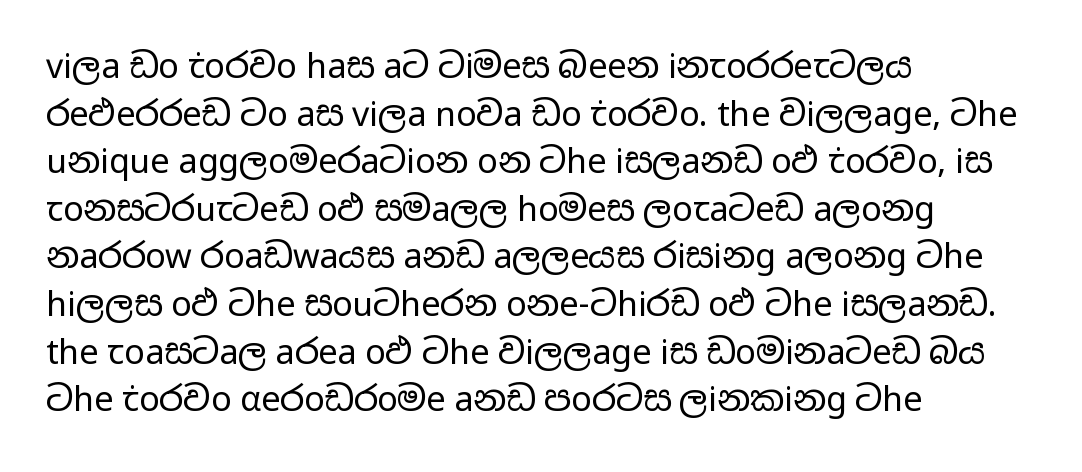
The image shows 34 px regular-weight, wide sans-serif type, upright; set left-aligned, normal line spacing (1.4x), normal letter spacing, not underlined; low stroke contrast and a medium x-height.
